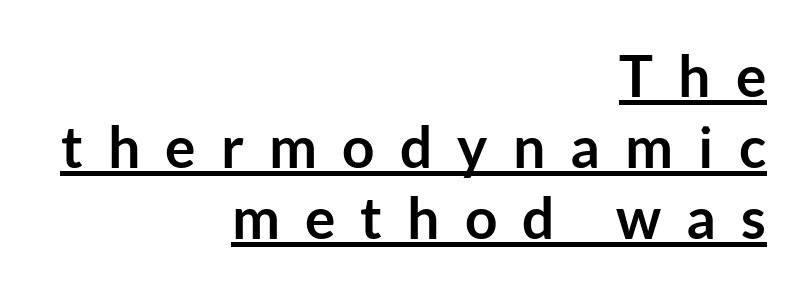
Classification — sans serif. The rendering anchors every line to the right-hand side. Posture: upright roman. Is this a fixed-width face? No — the glyphs have proportional, varying widths. The face used here is rendered with a markedly widened letterfit. The line-height multiplier appears to be the usual default.
